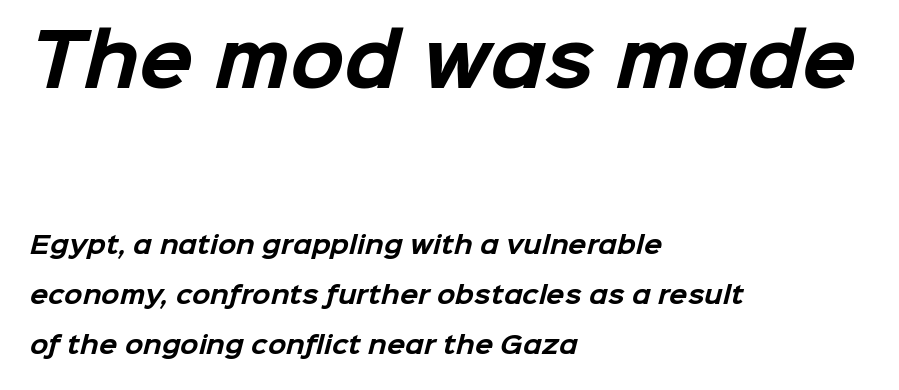
Rule under the text: the space is simply empty. What kind of face is this? One without serifs — a sans. Thick stems and heavy bowls — unmistakably bold. You could call the tracking neutral — neither tight nor loose. The rendering uses natural spacing where letterforms have individual widths.
